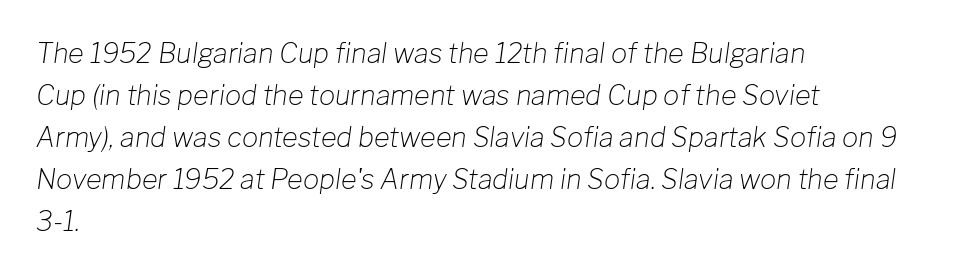
Q: Is the text bold? A: No.
Q: Is the text italic (slanted)? A: Yes, it leans right by about 8 degrees.
Q: Is the text underlined? A: No.
Q: How is the paragraph aligned? A: Left-aligned.
Q: Is the spacing between letters normal or unusually wide? A: Normal.
Q: Is the spacing between lines tight, normal or loose? A: Normal.
